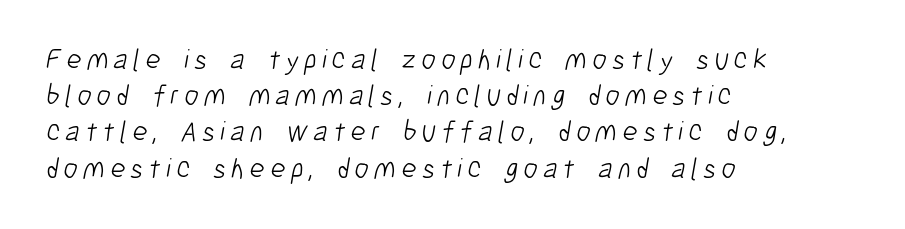
The image shows 29 px light, condensed sans-serif type; set left-aligned, normal line spacing (1.25x), not underlined; low stroke contrast and a medium x-height.
